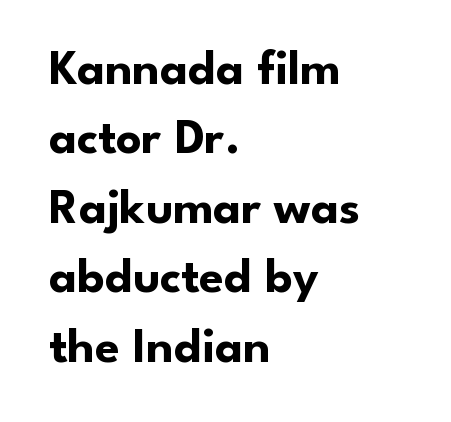
The image shows 50 px bold sans-serif type, upright; set left-aligned, normal line spacing (1.39x), normal letter spacing, not underlined; low stroke contrast and a small x-height.
